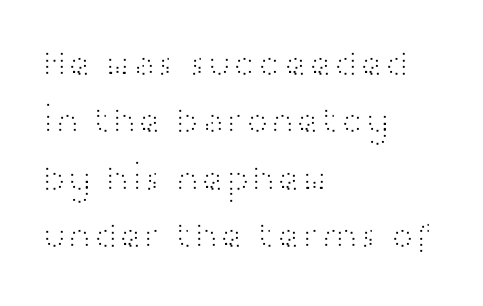
The face looks like a standard text weight, possibly lighter. Teacher's note: observe the even left margin — that is flush-left alignment. This rendering employs a face without finishing strokes, i.e., a sans-serif. Nobody touched the tracking dial on this one.
